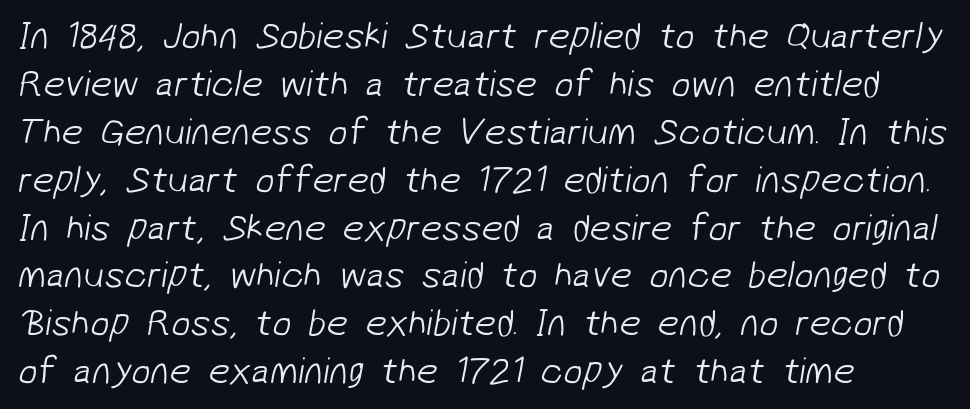
Q: Is the text bold? A: No.
Q: Is the typeface a serif or a sans-serif typeface? A: Sans-serif.
Q: Is the text underlined? A: No.
Q: How is the paragraph aligned? A: Left-aligned.
Q: Is the spacing between letters normal or unusually wide? A: Normal.
Q: Is the spacing between lines tight, normal or loose? A: Normal.
Q: Width (condensed, normal, or wide)? A: Normal.
Q: Stroke contrast? A: Low.
Q: x-height? A: Medium.
Q: Monospaced? A: No.
